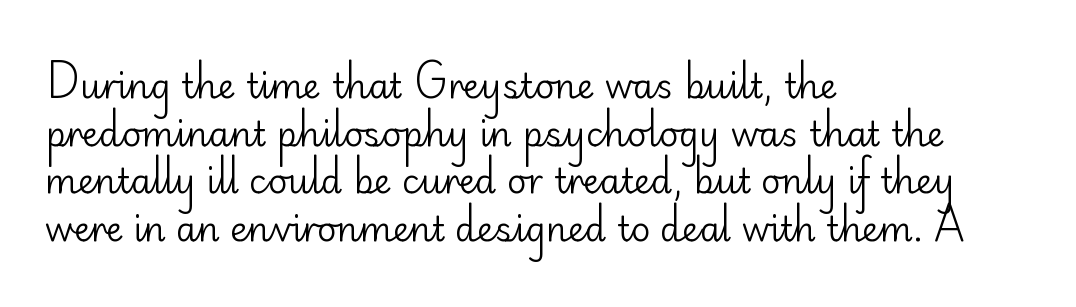
The image shows 34 px regular-weight sans-serif type, upright; set left-aligned, normal line spacing (1.4x), normal letter spacing, not underlined; low stroke contrast and a small x-height.
